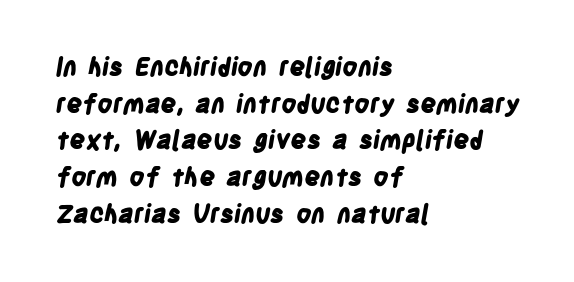
Q: Is the text bold? A: Yes.
Q: Is the text underlined? A: No.
Q: How is the paragraph aligned? A: Left-aligned.
Q: Is the spacing between letters normal or unusually wide? A: Normal.
Q: Is the spacing between lines tight, normal or loose? A: Normal.
